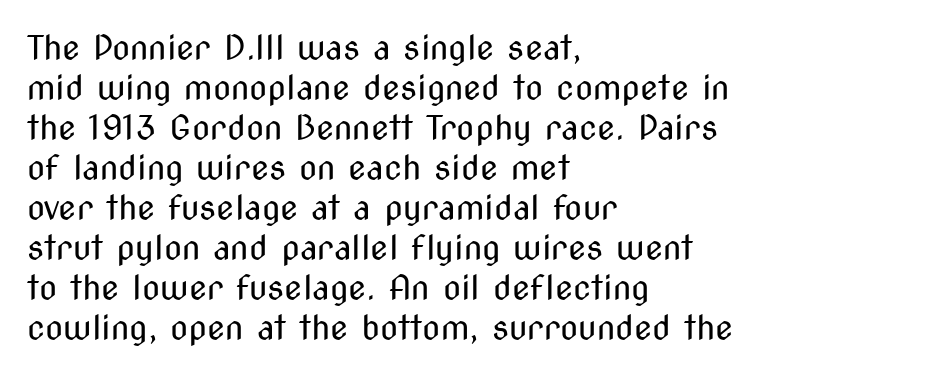
This is not heavy type; no bold has been used. Every row of glyphs begins at an identical x-position on the left. Vertical strokes here are truly vertical. Grotesque or geometric, the face here clearly has no serifs. Tracking here is standard; glyphs follow each other at the usual distance.
